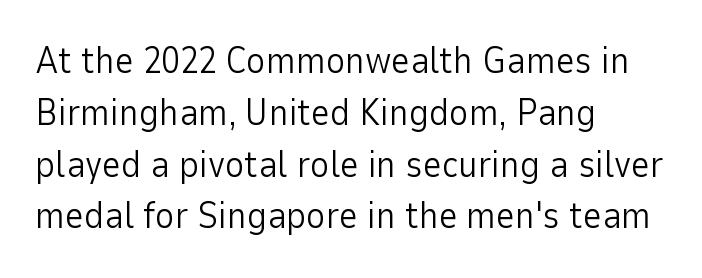
{"serif": "no", "italic": "no", "bold": "no", "weight": "light", "width": "normal", "stroke_contrast": "low", "x_height": "medium", "monospaced": "no", "underline": "no", "align": "left", "line_spacing": "normal", "line_spacing_ratio": 1.4, "letter_spacing": "normal", "letter_spacing_em": 0.0, "glyph_px": 37}
